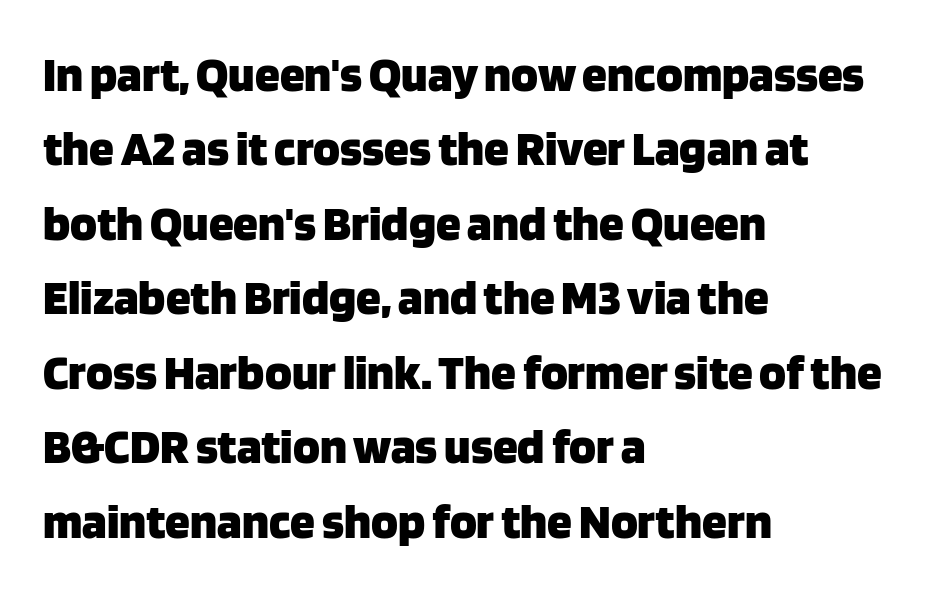
Q: Is the text bold? A: Yes.
Q: Is the text italic (slanted)? A: No, it is upright.
Q: Is the typeface a serif or a sans-serif typeface? A: Sans-serif.
Q: Is the text underlined? A: No.
Q: How is the paragraph aligned? A: Left-aligned.
Q: Is the spacing between letters normal or unusually wide? A: Normal.
Q: Is the spacing between lines tight, normal or loose? A: Normal.
Q: Width (condensed, normal, or wide)? A: Normal.
Q: Stroke contrast? A: Low.
Q: x-height? A: Large.
Q: Monospaced? A: No.
